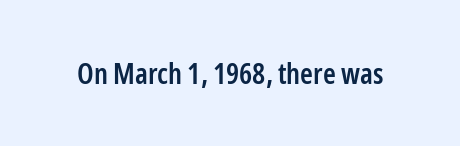
The image shows 29 px semibold, condensed sans-serif type, upright; set normal letter spacing, not underlined; low stroke contrast and a medium x-height.
